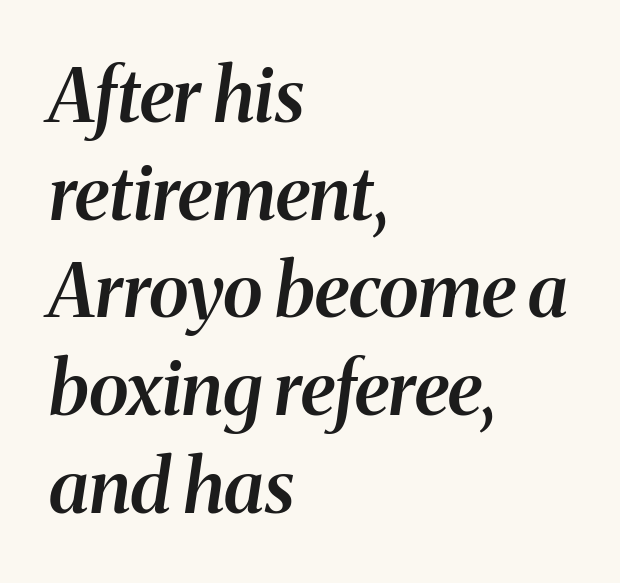
{"serif": "yes", "italic": "yes", "lean": "right", "slant_degrees": 8, "bold": "semi", "weight": "semibold", "width": "normal", "stroke_contrast": "medium", "x_height": "medium", "monospaced": "no", "underline": "no", "align": "left", "line_spacing": "normal", "line_spacing_ratio": 1.32, "letter_spacing": "normal", "letter_spacing_em": 0.0, "glyph_px": 74}
